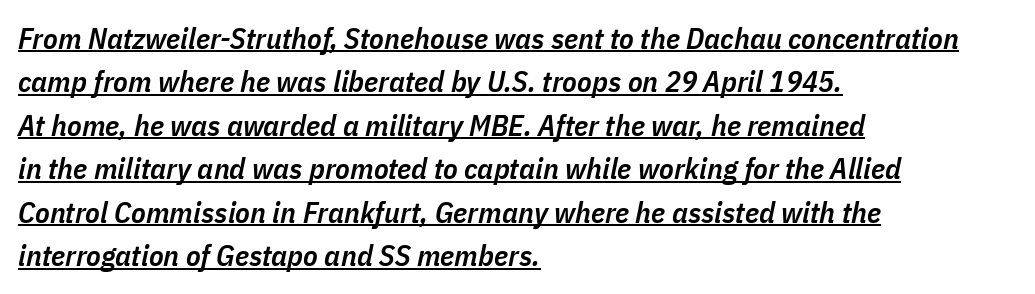
The image shows 30 px semibold, condensed type, italic (leaning right); set left-aligned, normal line spacing (1.45x), normal letter spacing, underlined; low stroke contrast and a medium x-height.
